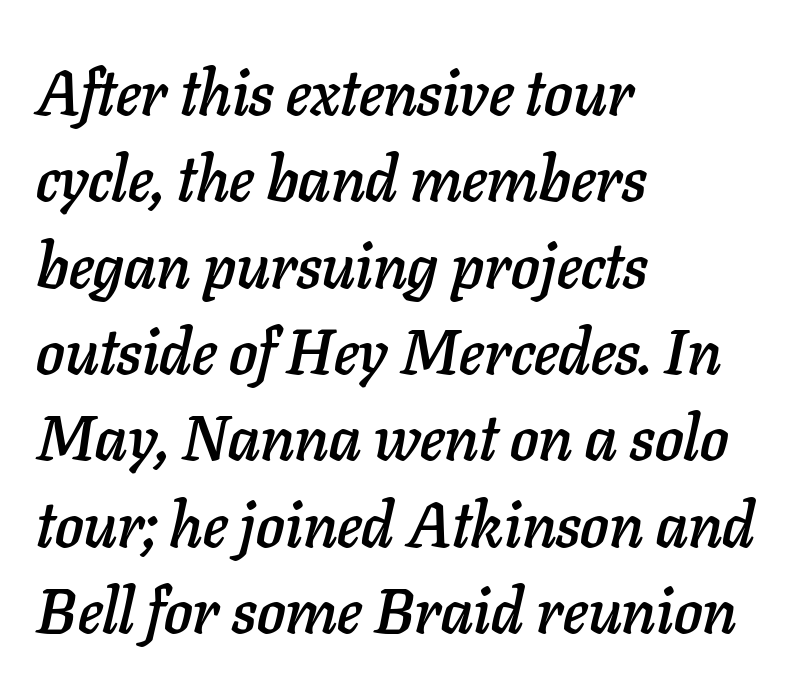
Q: Is the text italic (slanted)? A: Yes, it leans right by about 11 degrees.
Q: Is the text underlined? A: No.
Q: How is the paragraph aligned? A: Left-aligned.
Q: Is the spacing between letters normal or unusually wide? A: Normal.
Q: Is the spacing between lines tight, normal or loose? A: Normal.
Q: Width (condensed, normal, or wide)? A: Normal.
Q: Stroke contrast? A: Low.
Q: x-height? A: Medium.
Q: Monospaced? A: No.
